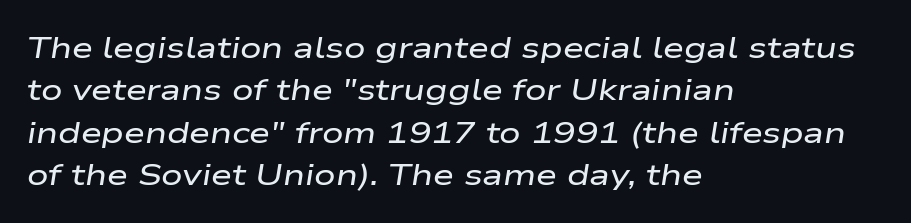
The strip under each line holds only bare page. What stands out about the letter spacing? Nothing — it is the standard amount. Does the copy run flush right? No — it runs flush left. Emphasis-style slanted type is in use.
